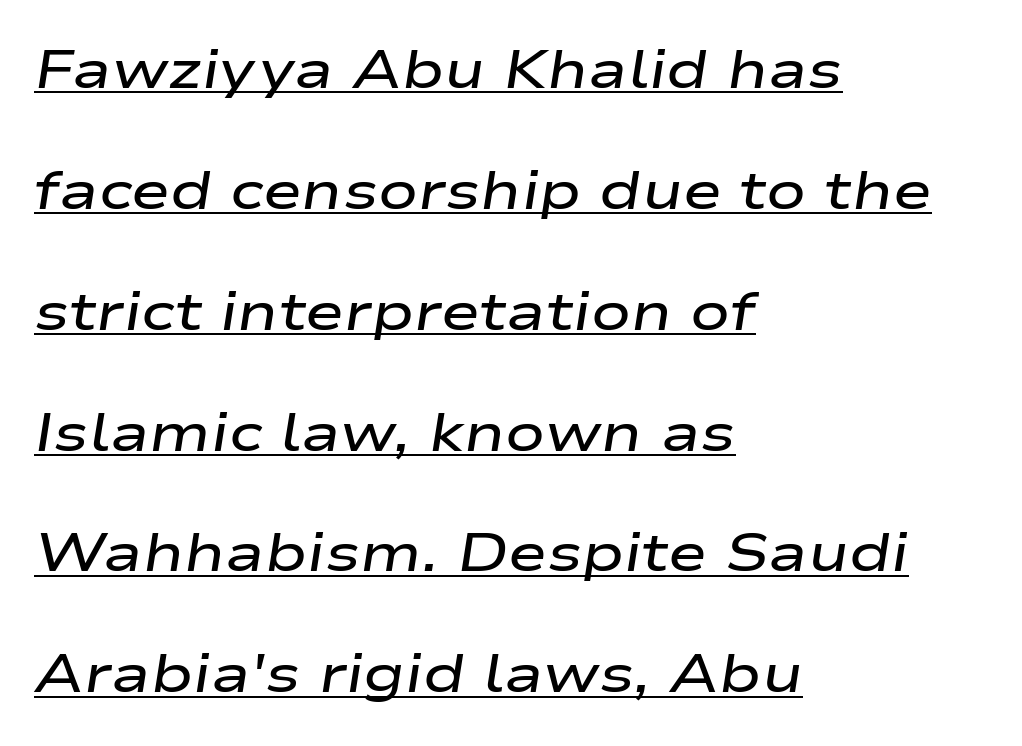
The image shows 53 px semibold, wide type, italic (leaning right); set left-aligned, loose line spacing (2.28x), normal letter spacing, underlined; low stroke contrast and a medium x-height.
